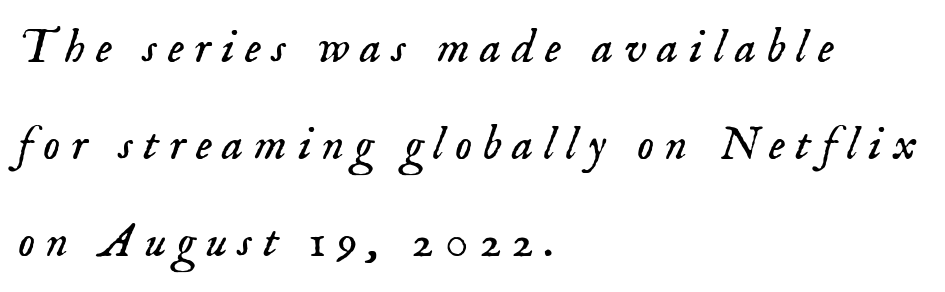
The image shows 48 px light serif type, italic (leaning right); set left-aligned, loose line spacing (2.02x), unusually wide letter spacing (+0.22 em), not underlined; low stroke contrast and a small x-height.
